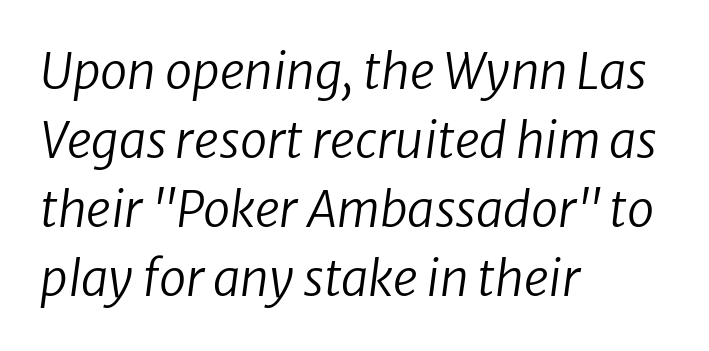
No extra ink here — the face is not bold. The paragraph has a hard left edge and a soft right edge. The leading is moderate, giving the passage an even texture. These lines are rendered in a variable-pitch font. Anything drawn beneath the words? Only blank space. You can tell from the bare stems that sans-serif type was used.
